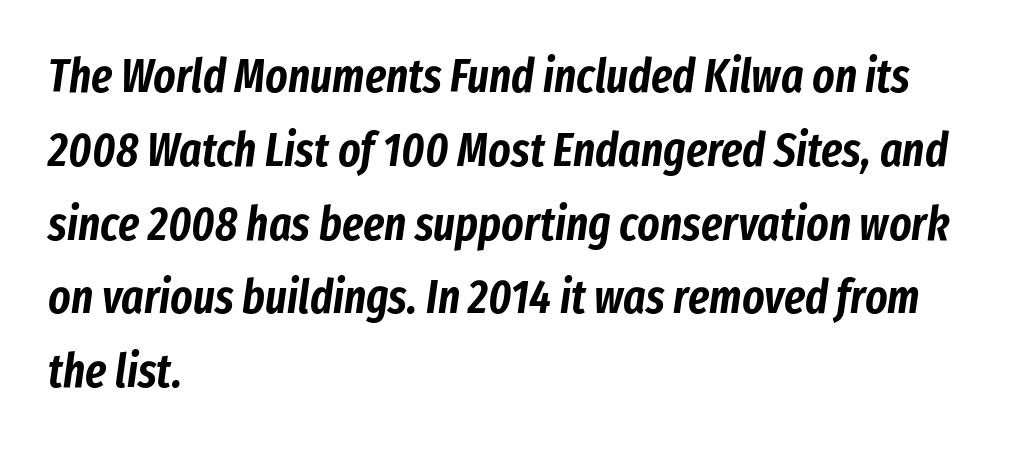
The image shows 47 px condensed type, italic (leaning right); set left-aligned, normal line spacing (1.57x), normal letter spacing, not underlined; low stroke contrast and a medium x-height.
